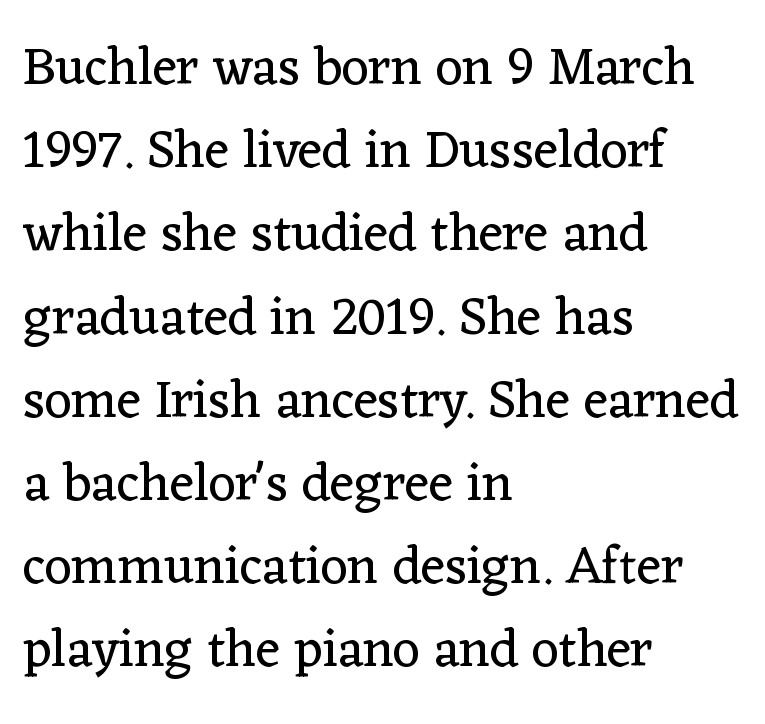
Q: Is the text bold? A: No.
Q: Is the text italic (slanted)? A: No, it is upright.
Q: Is the typeface a serif or a sans-serif typeface? A: Serif.
Q: Is the text underlined? A: No.
Q: How is the paragraph aligned? A: Left-aligned.
Q: Is the spacing between letters normal or unusually wide? A: Normal.
Q: Is the spacing between lines tight, normal or loose? A: Normal.
Q: Width (condensed, normal, or wide)? A: Normal.
Q: Stroke contrast? A: Low.
Q: x-height? A: Medium.
Q: Monospaced? A: No.
